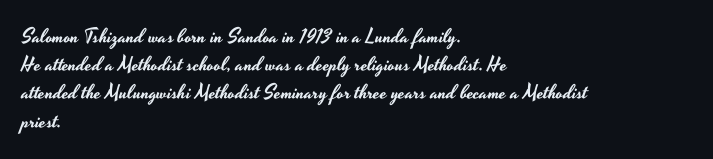
Q: Is the text italic (slanted)? A: Yes.
Q: Is the text underlined? A: No.
Q: How is the paragraph aligned? A: Left-aligned.
Q: Is the spacing between letters normal or unusually wide? A: Normal.
Q: Is the spacing between lines tight, normal or loose? A: Normal.
